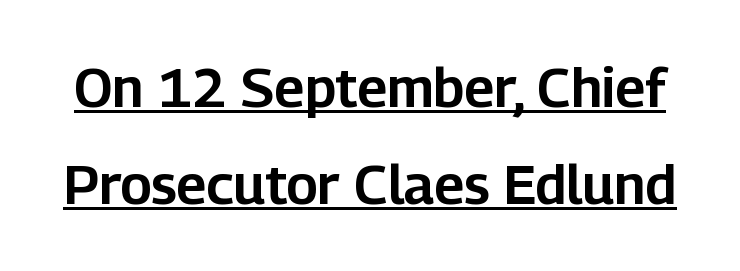
Compared with typical body copy, the letter spacing here is the same. Here the designer chose a conventional face with non-uniform glyph widths. Italic? Not at all — the glyphs are vertical. Does a line run under the words? Yes, clearly. Are there feet on the stems? There aren't — it's a sans.
